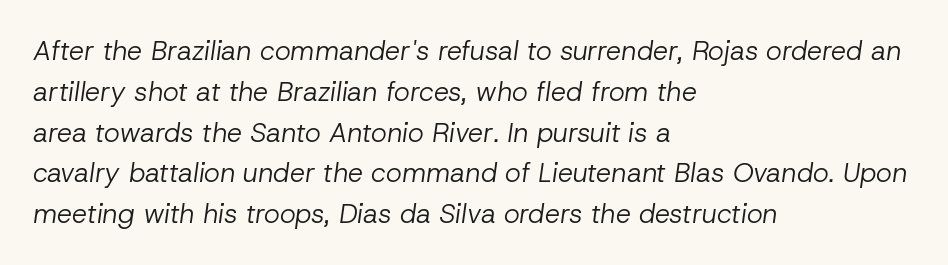
Slanted lettering throughout. Normally led — the rows are evenly, conventionally spaced. The gap between lines stays unmarked. Short and long lines alike share a common starting point at left. Does extra space separate the letters? No, they use regular spacing. Stem width sits at or under what a default text font uses.
